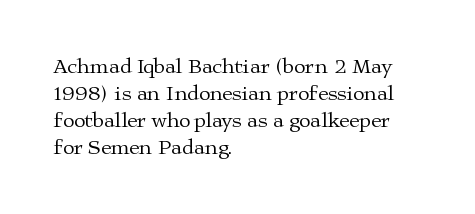
The image shows 21 px text type, upright; set left-aligned, normal line spacing (1.28x), normal letter spacing, not underlined.
